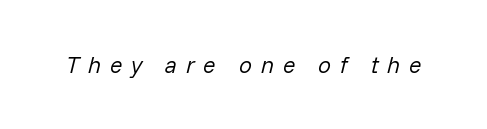
{"italic": "yes", "lean": "right", "slant_degrees": 14, "bold": "no", "underline": "no", "letter_spacing": "wide", "letter_spacing_em": 0.38, "glyph_px": 23}
